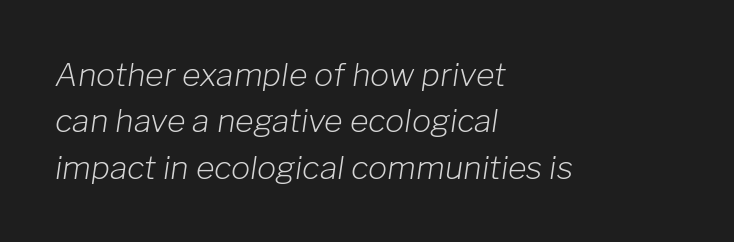
{"italic": "yes", "lean": "right", "slant_degrees": 8, "bold": "no", "weight": "light", "width": "normal", "stroke_contrast": "low", "x_height": "medium", "monospaced": "no", "underline": "no", "align": "left", "line_spacing": "normal", "line_spacing_ratio": 1.45, "letter_spacing": "normal", "letter_spacing_em": 0.0, "glyph_px": 32}
